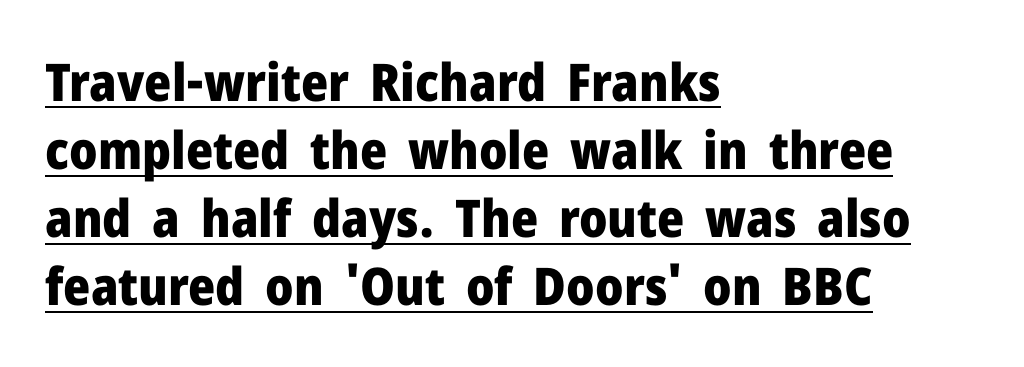
Q: Is the text bold? A: Yes.
Q: Is the text italic (slanted)? A: No, it is upright.
Q: Is the typeface a serif or a sans-serif typeface? A: Sans-serif.
Q: Is the text underlined? A: Yes.
Q: How is the paragraph aligned? A: Left-aligned.
Q: Is the spacing between letters normal or unusually wide? A: Normal.
Q: Is the spacing between lines tight, normal or loose? A: Normal.
Q: Width (condensed, normal, or wide)? A: Normal.
Q: Stroke contrast? A: Low.
Q: x-height? A: Medium.
Q: Monospaced? A: No.
